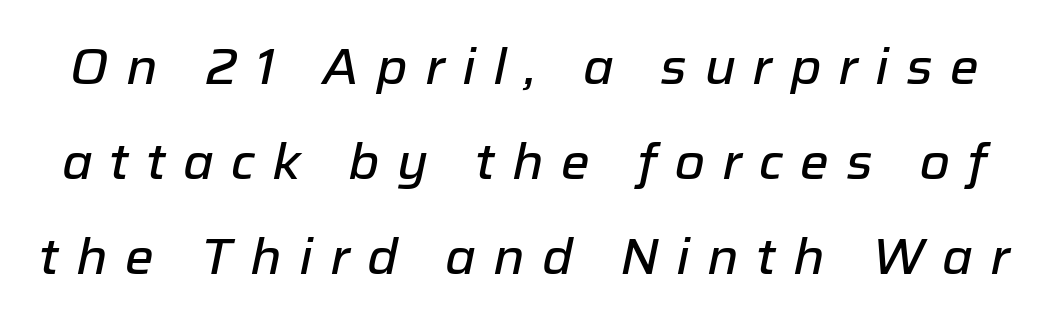
The image shows 49 px text type, italic (leaning right); set loose line spacing (1.94x), unusually wide letter spacing (+0.35 em), not underlined; low stroke contrast and a medium x-height.
